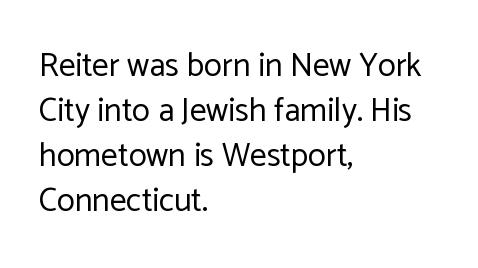
{"serif": "no", "italic": "no", "bold": "no", "weight": "regular", "width": "normal", "stroke_contrast": "low", "x_height": "medium", "monospaced": "no", "underline": "no", "align": "left", "line_spacing": "normal", "line_spacing_ratio": 1.36, "letter_spacing": "normal", "letter_spacing_em": 0.0, "glyph_px": 33}
